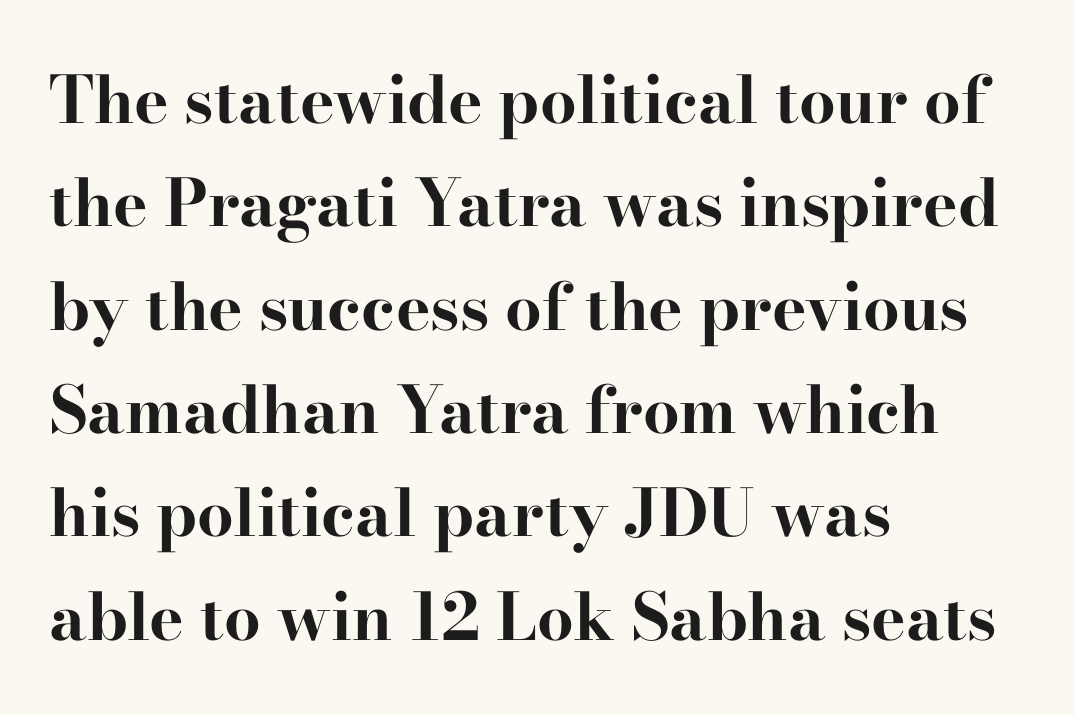
{"serif": "yes", "italic": "no", "bold": "yes", "weight": "bold", "width": "wide", "stroke_contrast": "high", "x_height": "small", "monospaced": "no", "underline": "no", "align": "left", "line_spacing": "normal", "line_spacing_ratio": 1.59, "letter_spacing": "normal", "letter_spacing_em": 0.0, "glyph_px": 65}
